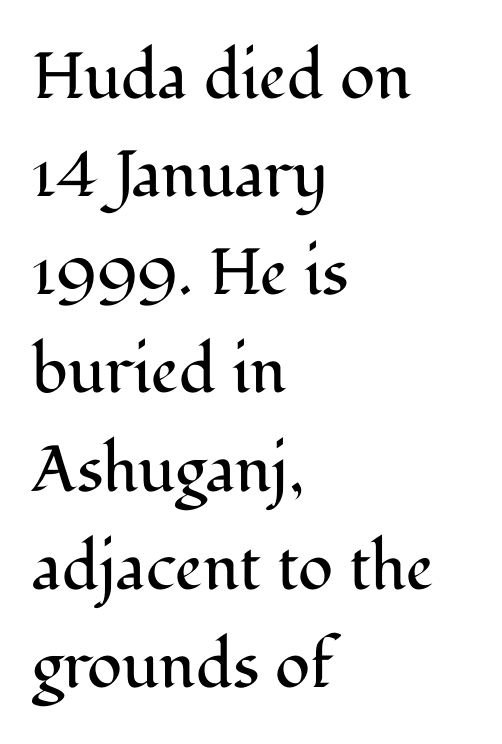
Q: Is the text bold? A: No.
Q: Is the text italic (slanted)? A: No, it is upright.
Q: Is the typeface a serif or a sans-serif typeface? A: Serif.
Q: Is the text underlined? A: No.
Q: How is the paragraph aligned? A: Left-aligned.
Q: Is the spacing between letters normal or unusually wide? A: Normal.
Q: Is the spacing between lines tight, normal or loose? A: Normal.
Q: Width (condensed, normal, or wide)? A: Normal.
Q: Stroke contrast? A: Medium.
Q: x-height? A: Medium.
Q: Monospaced? A: No.
